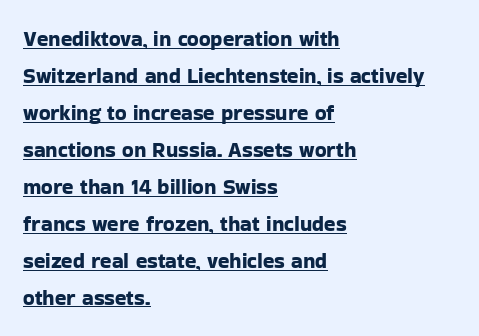
{"italic": "no", "underline": "yes", "align": "left", "line_spacing_ratio": 1.76, "letter_spacing": "normal", "letter_spacing_em": 0.0, "glyph_px": 21}
